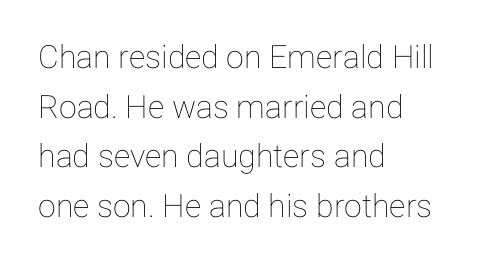
{"italic": "no", "width": "normal", "stroke_contrast": "low", "x_height": "medium", "monospaced": "no", "underline": "no", "align": "left", "line_spacing": "normal", "line_spacing_ratio": 1.55, "letter_spacing": "normal", "letter_spacing_em": 0.0, "glyph_px": 32}
